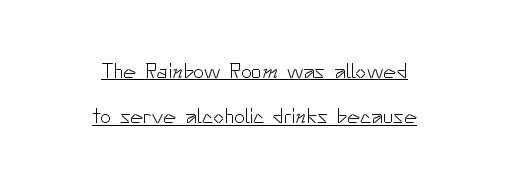
The image shows 22 px text type, upright; set centered, loose line spacing (2.06x), normal letter spacing, underlined.
